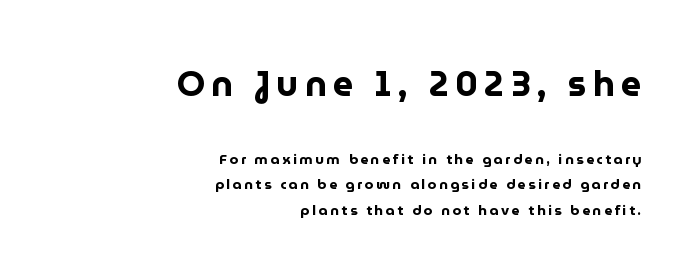
Letters rest on an invisible, unmarked baseline. Does the bottom block carry the larger type? No, the top block does. Which margin do the lines hug? The right one — the left edge is uneven. Is this a sans? Yes — the strokes have no serifs. Strong, thick strokes mark this as bold type. Character widths vary here, with narrow letters taking less room than wide ones.
